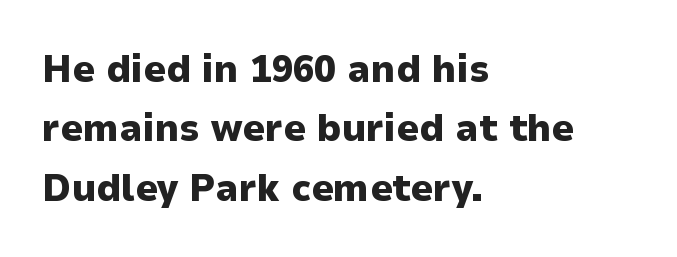
A typesetter would call this proportional, since set widths differ per character. Does the leading feel generous? No, just average. The baseline area is clear. The typeface chosen for these lines omits serifs. How heavy is the stroke? Heavy — this is a bold. Rendered with straight, roman letterforms.
